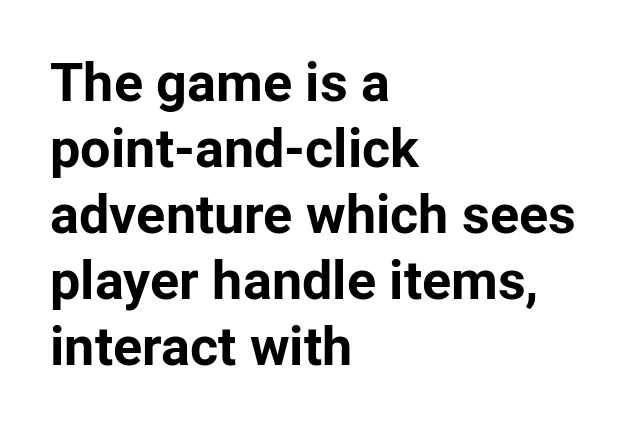
Does the copy run flush right? No — it runs flush left. Compared with typical body copy, the letter spacing here is the same. Here the designer chose a conventional face with non-uniform glyph widths. Lines of text with bare space underneath.
